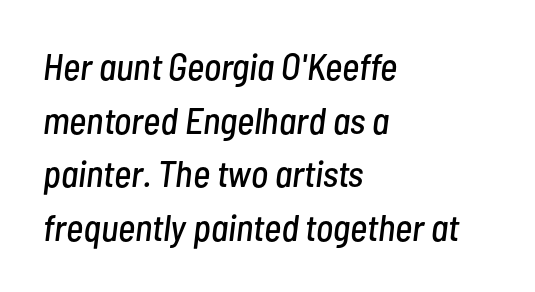
{"italic": "yes", "lean": "right", "slant_degrees": 7, "width": "condensed", "stroke_contrast": "low", "x_height": "medium", "monospaced": "no", "underline": "no", "align": "left", "line_spacing": "normal", "line_spacing_ratio": 1.45, "letter_spacing": "normal", "letter_spacing_em": 0.0, "glyph_px": 37}
